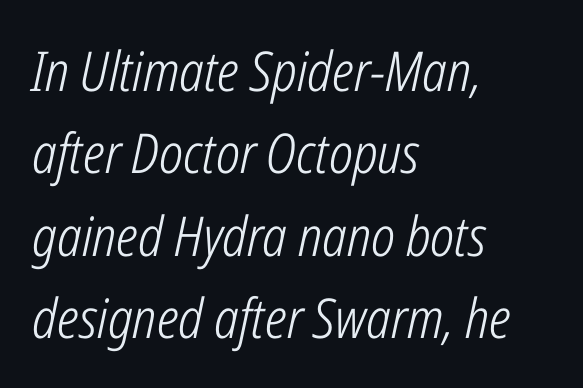
{"italic": "yes", "lean": "right", "slant_degrees": 12, "bold": "no", "weight": "light", "width": "condensed", "stroke_contrast": "low", "x_height": "medium", "monospaced": "no", "underline": "no", "align": "left", "line_spacing": "normal", "line_spacing_ratio": 1.5, "letter_spacing": "normal", "letter_spacing_em": 0.0, "glyph_px": 55}
